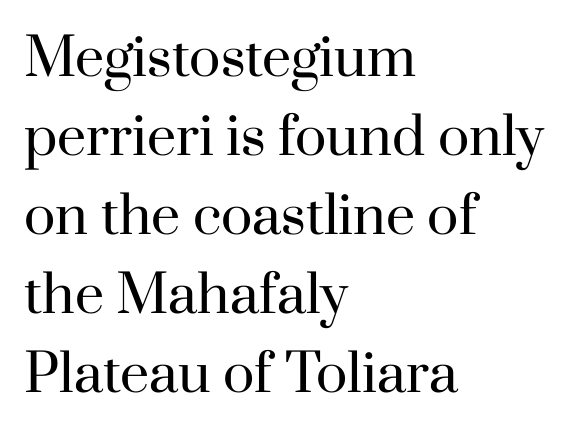
Descenders are the only things crossing below the line. No italicization has been applied; the sample stays upright. If you measured baseline to baseline, you'd find a middling distance. How are the letters spaced? Ordinarily, with no added tracking. The face looks like a standard text weight, possibly lighter. Think of a printed novel: that variable character pitch is what you see here.
